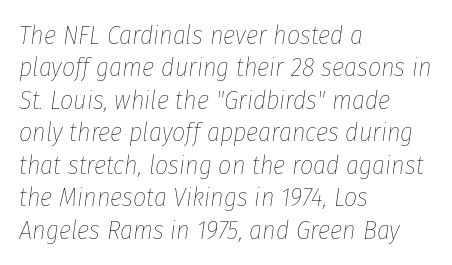
Honestly, the letter spacing is just normal — you wouldn't notice it. The line-height multiplier appears to be the usual default. Slant detected: the letters are inclined. The compositor pushed each line to the left boundary. The foot of each line stays bare and open. The strokes carry an ordinary text weight at most.
